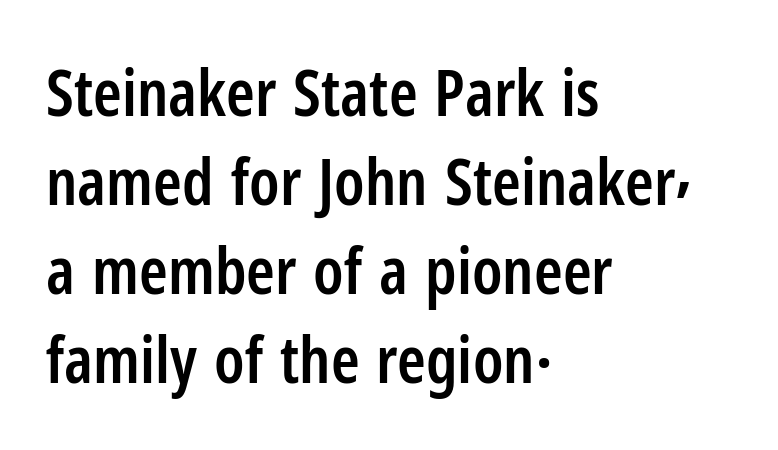
The image shows 65 px semibold, condensed sans-serif type, upright; set left-aligned, normal line spacing (1.37x), normal letter spacing, not underlined; low stroke contrast and a medium x-height.
